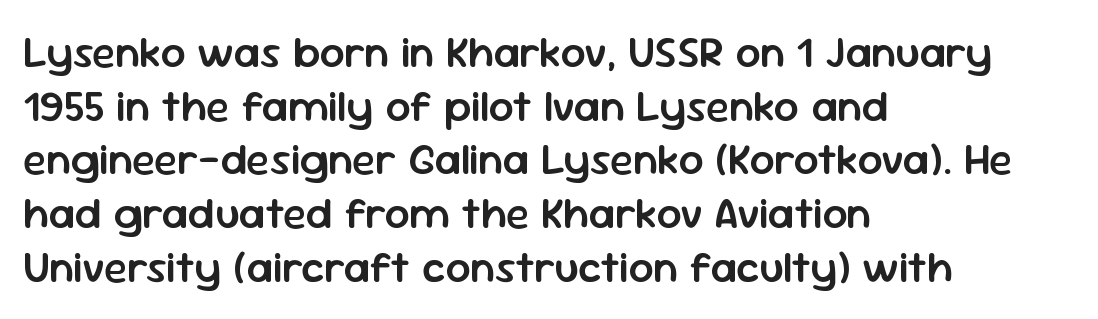
Q: Is the text bold? A: Semi-bold.
Q: Is the text italic (slanted)? A: No, it is upright.
Q: Is the typeface a serif or a sans-serif typeface? A: Sans-serif.
Q: Is the text underlined? A: No.
Q: How is the paragraph aligned? A: Left-aligned.
Q: Is the spacing between letters normal or unusually wide? A: Normal.
Q: Width (condensed, normal, or wide)? A: Normal.
Q: Stroke contrast? A: Low.
Q: x-height? A: Medium.
Q: Monospaced? A: No.
